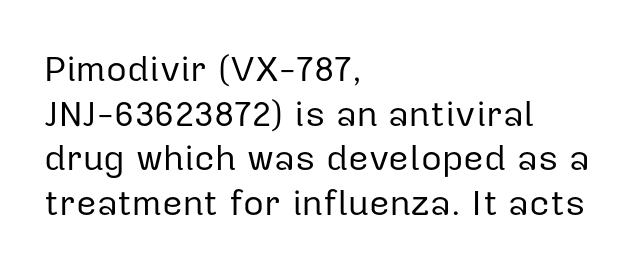
{"serif": "no", "italic": "no", "bold": "no", "weight": "regular", "width": "normal", "stroke_contrast": "low", "x_height": "medium", "monospaced": "no", "underline": "no", "align": "left", "line_spacing_ratio": 1.24, "letter_spacing": "normal", "letter_spacing_em": 0.0, "glyph_px": 36}
